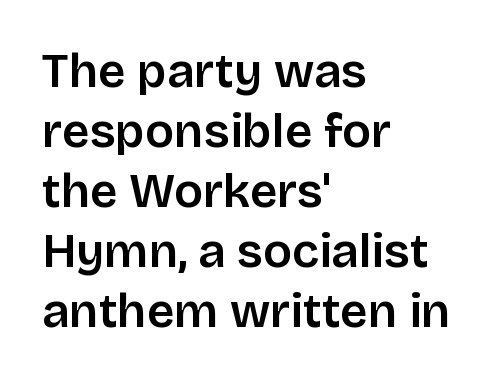
Each letter's strokes conclude bluntly, with no projecting serifs. Is there any slant? The stems are plumb. A normal amount of white space separates one row of letters from the next. No word sits above an underline. The letters advance in unequal steps, a hallmark of proportional type.
